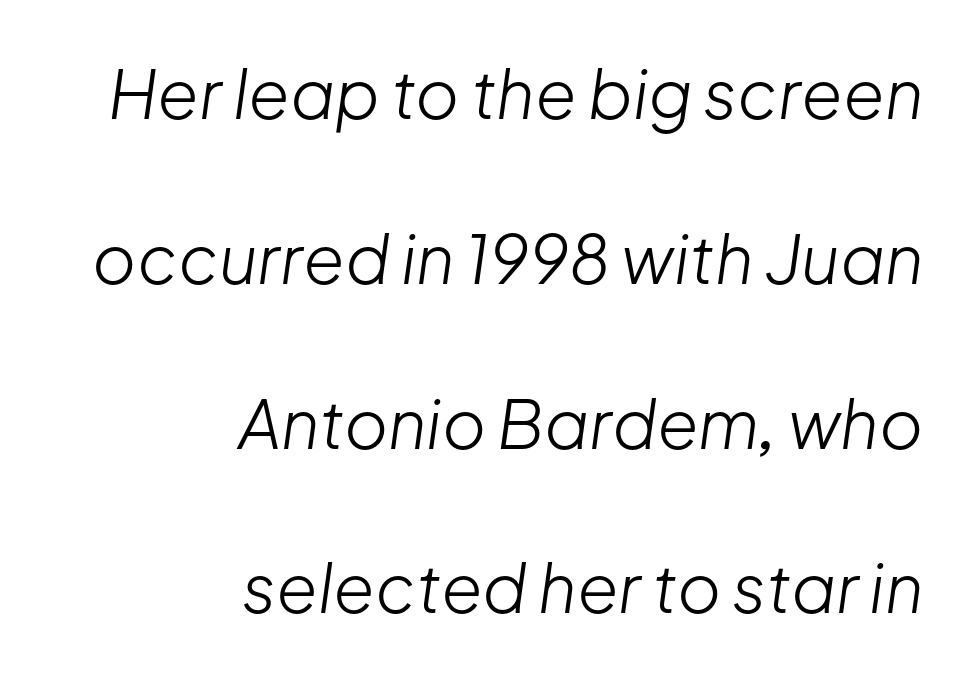
Q: Is the text bold? A: No.
Q: Is the text italic (slanted)? A: Yes, it leans right by about 8 degrees.
Q: Is the text underlined? A: No.
Q: How is the paragraph aligned? A: Right-aligned.
Q: Is the spacing between letters normal or unusually wide? A: Normal.
Q: Is the spacing between lines tight, normal or loose? A: Loose.
Q: Width (condensed, normal, or wide)? A: Normal.
Q: Stroke contrast? A: Low.
Q: x-height? A: Medium.
Q: Monospaced? A: No.
